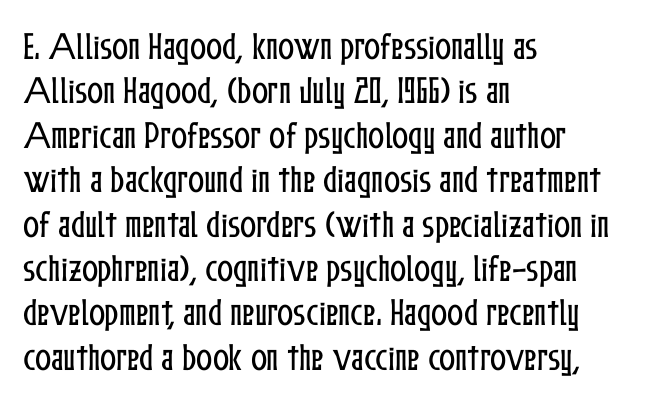
The image shows 30 px condensed type, upright; set left-aligned, normal line spacing (1.48x), normal letter spacing, not underlined; low stroke contrast and a medium x-height.
